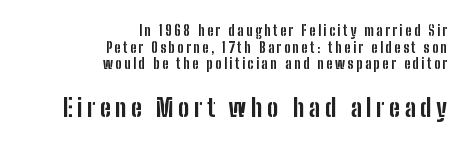
Heft: maximum for text — a bold. Is there any slant? The stems are plumb. Layout note: lines flush right. The composition opens small and finishes big. Anything drawn beneath the words? Only blank space.
